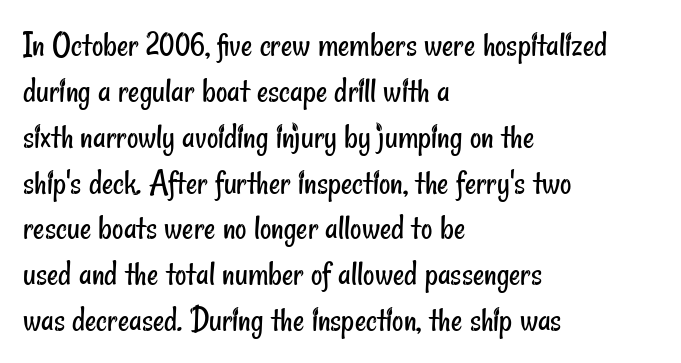
The image shows 35 px regular-weight, condensed sans-serif type; set left-aligned, normal line spacing (1.31x), normal letter spacing, not underlined; low stroke contrast and a small x-height.
